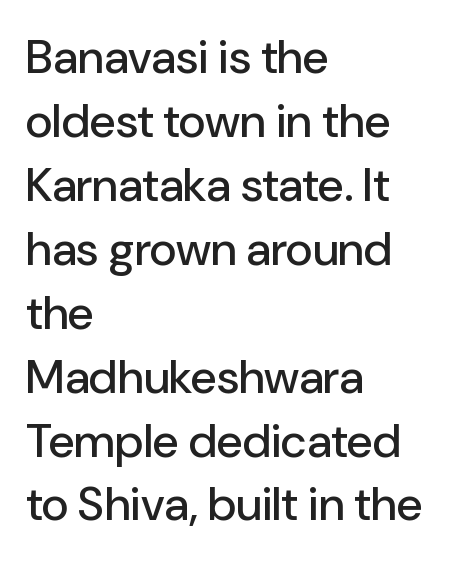
The image shows 47 px sans-serif type, upright; set left-aligned, normal line spacing (1.36x), normal letter spacing, not underlined; low stroke contrast and a medium x-height.
